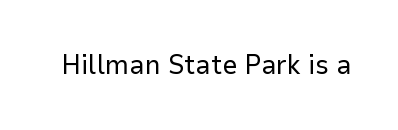
Q: Is the text bold? A: No.
Q: Is the text italic (slanted)? A: No, it is upright.
Q: Is the text underlined? A: No.
Q: Is the spacing between letters normal or unusually wide? A: Normal.
